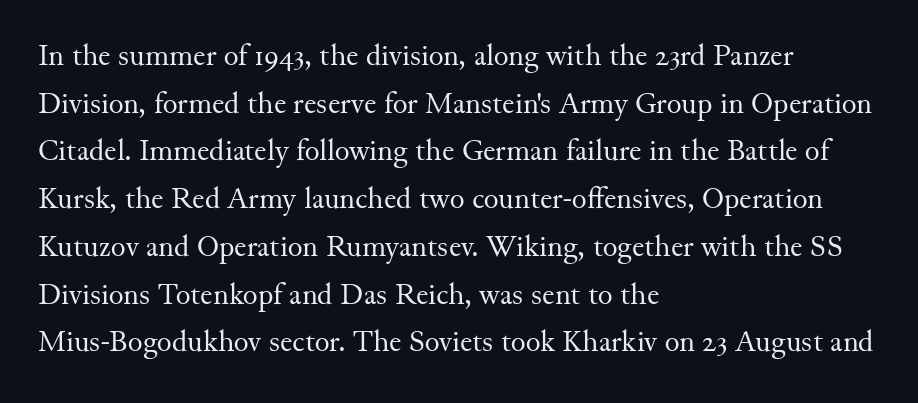
This sample has the flowing, uneven cadence of proportional lettering. Is the letter spacing exaggerated? No — it looks like the ordinary default. Typographically, this falls in the serif category. A light-to-regular cut is what we see here. Casual observation: everything's shoved over to the left.
